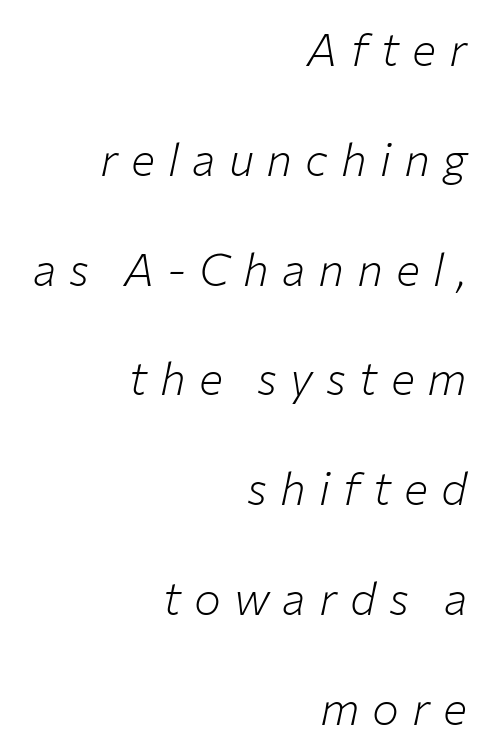
Q: Is the text bold? A: No.
Q: Is the text italic (slanted)? A: Yes, it leans right by about 12 degrees.
Q: Is the text underlined? A: No.
Q: How is the paragraph aligned? A: Right-aligned.
Q: Is the spacing between letters normal or unusually wide? A: Unusually wide.
Q: Is the spacing between lines tight, normal or loose? A: Loose.
Q: Width (condensed, normal, or wide)? A: Normal.
Q: Stroke contrast? A: Low.
Q: x-height? A: Medium.
Q: Monospaced? A: No.
